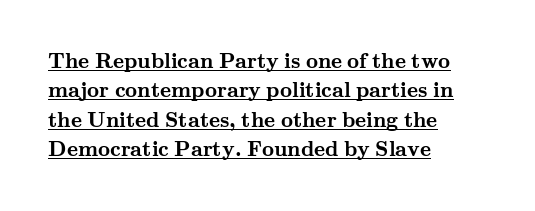
There is no visible air inserted between adjacent glyphs. I'd describe the lettering as bold — thick and assertive. How would I describe the line gaps? Plain and ordinary. These lines are set flush left with a ragged right edge.
